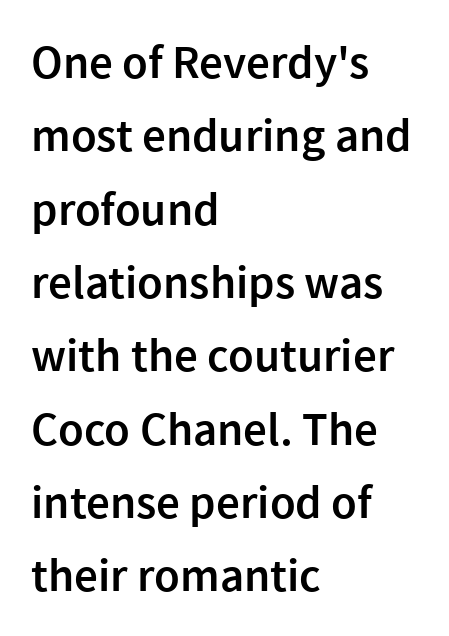
Q: Is the text bold? A: Semi-bold.
Q: Is the text italic (slanted)? A: No, it is upright.
Q: Is the typeface a serif or a sans-serif typeface? A: Sans-serif.
Q: Is the text underlined? A: No.
Q: How is the paragraph aligned? A: Left-aligned.
Q: Is the spacing between letters normal or unusually wide? A: Normal.
Q: Is the spacing between lines tight, normal or loose? A: Normal.
Q: Width (condensed, normal, or wide)? A: Normal.
Q: x-height? A: Medium.
Q: Monospaced? A: No.
